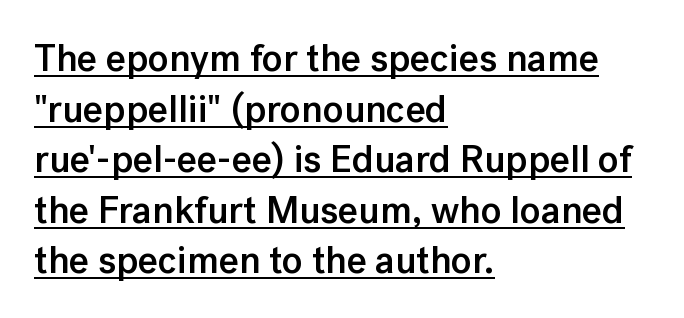
The image shows 38 px semibold sans-serif type, upright; set left-aligned, normal line spacing (1.33x), normal letter spacing, underlined; low stroke contrast and a medium x-height.
